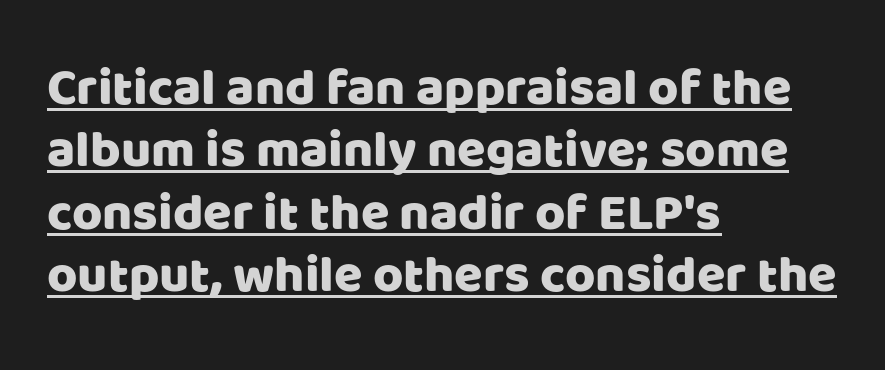
Varying glyph widths throughout — classic text-font behaviour. Note: no serifs on the glyphs. Is the block centered? No — it sits flush against the left margin. This sample uses plain, unmodified letter spacing. These characters rest on top of a visible drawn line.
